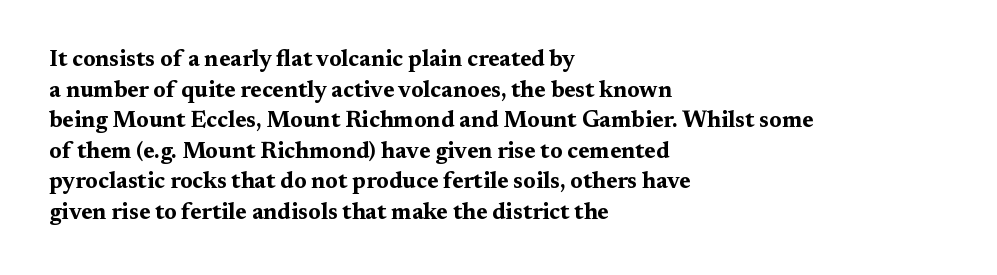
Nobody touched the tracking dial on this one. Heft: maximum for text — a bold. The rendering anchors every line to the left-hand side. The line-height multiplier appears to be the usual default.
